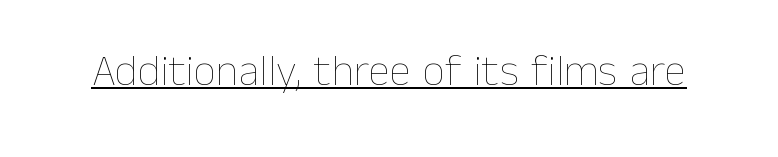
Q: Is the text bold? A: No.
Q: Is the text italic (slanted)? A: No, it is upright.
Q: Is the text underlined? A: Yes.
Q: Is the spacing between letters normal or unusually wide? A: Normal.
Q: Width (condensed, normal, or wide)? A: Normal.
Q: Stroke contrast? A: Low.
Q: x-height? A: Medium.
Q: Monospaced? A: No.
